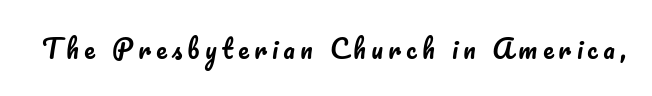
Nobody drew a line under any word here. Honestly, the letter spacing is so wide it's the main thing you notice.
